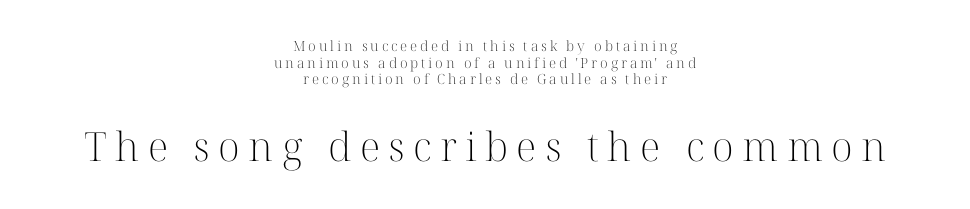
{"serif": "yes", "italic": "no", "bold": "no", "weight": "light", "width": "normal", "stroke_contrast": "high", "x_height": "medium", "monospaced": "no", "underline": "no", "align": "center", "line_spacing_ratio": 1.19, "letter_spacing": "wide", "letter_spacing_em": 0.21, "larger_block": "second", "size_ratio": 2.86, "glyph_px": 40}
